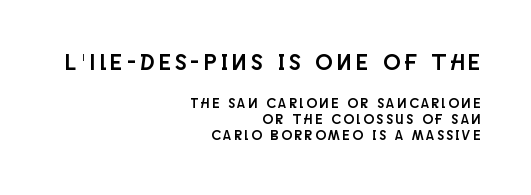
The font's upright variant was chosen for this text. The specimen omits any rule beneath the text block's lines. Display-style spreading of the glyphs; the letterfit is very open. This layout puts the oversized block above and the modest block below.
